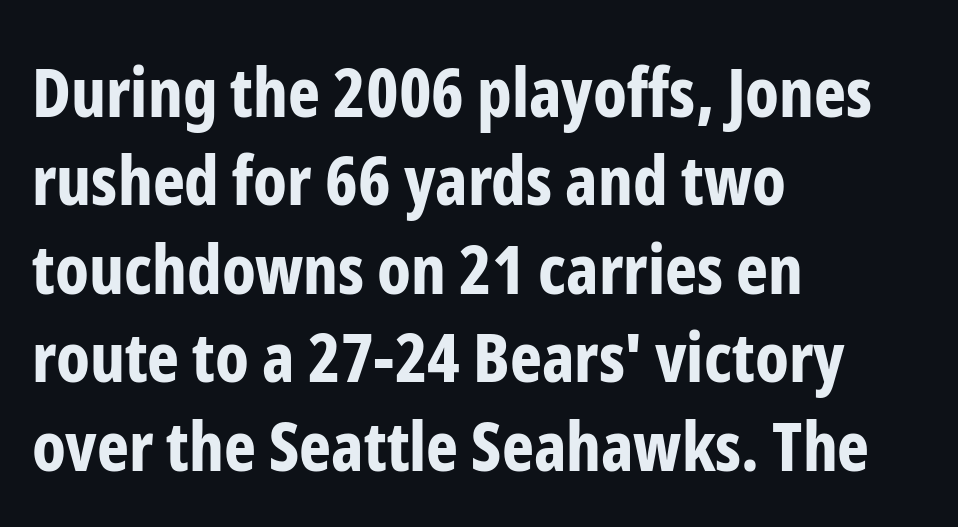
The image shows 68 px bold, condensed sans-serif type, upright; set left-aligned, normal line spacing (1.3x), normal letter spacing, not underlined; low stroke contrast and a medium x-height.
